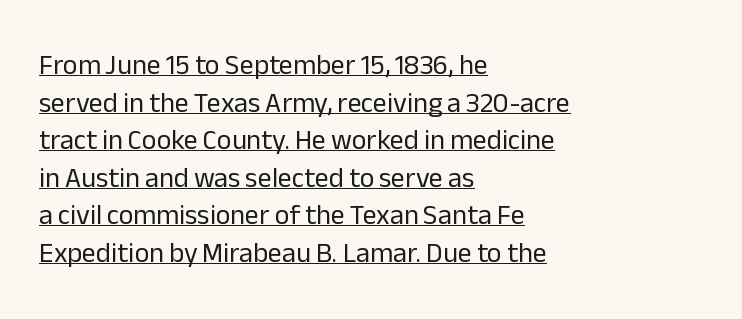
The passage shown is underscored from start to finish. The letters stand upright; this is a roman face. Looks like regular typesetting: each glyph gets only the width it needs. Caption: face not bold, strokes unweighted. These lines stack with their left ends in a neat column. Notice how descenders clear the ascenders below comfortably — that's standard leading.
